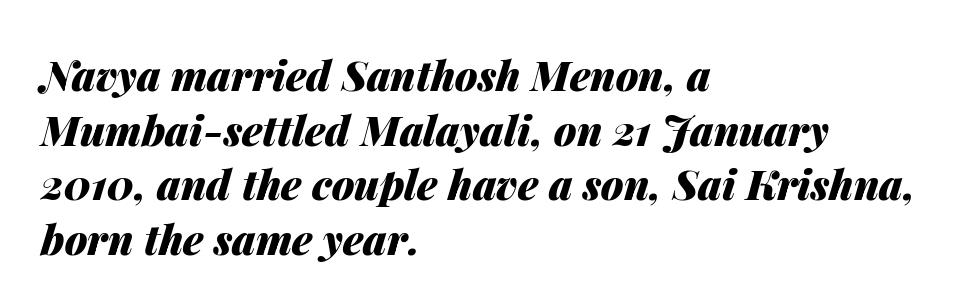
{"italic": "yes", "lean": "right", "slant_degrees": 14, "bold": "yes", "weight": "heavy", "width": "normal", "stroke_contrast": "medium", "x_height": "medium", "monospaced": "no", "underline": "no", "align": "left", "line_spacing": "normal", "line_spacing_ratio": 1.33, "letter_spacing": "normal", "letter_spacing_em": 0.0, "glyph_px": 41}
